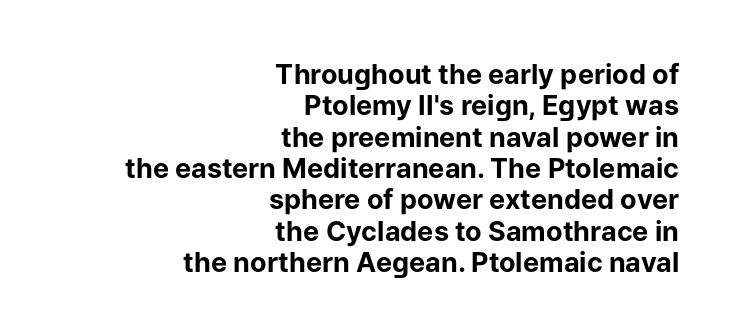
{"italic": "no", "bold": "yes", "underline": "no", "align": "right", "line_spacing_ratio": 1.16, "letter_spacing": "normal", "letter_spacing_em": 0.0, "glyph_px": 27}
